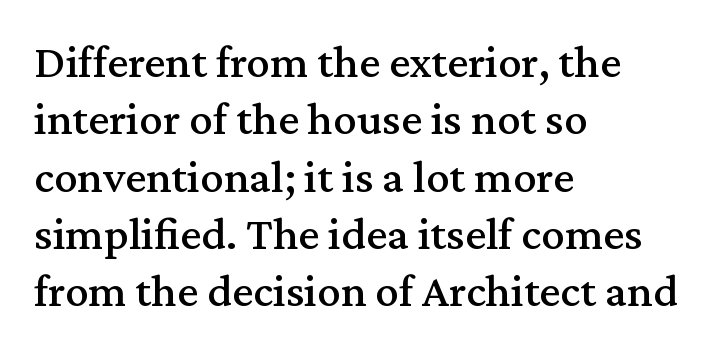
This is serif lettering, the kind often seen in printed books. Think of a printed novel: that variable character pitch is what you see here. Decoration check: the copy has no underline. If you drew a line through each stem, it would be perfectly vertical. The rag falls on the right side of this text block.
